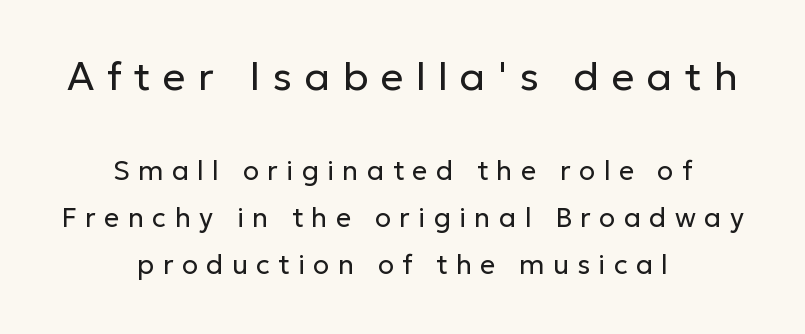
The image shows 40 px regular-weight sans-serif type, upright; set centered, line spacing 1.75x, unusually wide letter spacing (+0.31 em), not underlined; the first (top) block is 1.48x larger; low stroke contrast and a medium x-height.
